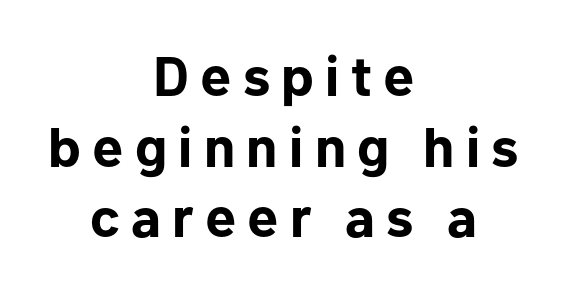
{"serif": "no", "italic": "no", "bold": "yes", "weight": "bold", "width": "normal", "stroke_contrast": "low", "x_height": "medium", "monospaced": "no", "underline": "no", "align": "center", "line_spacing": "normal", "line_spacing_ratio": 1.26, "letter_spacing": "wide", "letter_spacing_em": 0.2, "glyph_px": 56}
